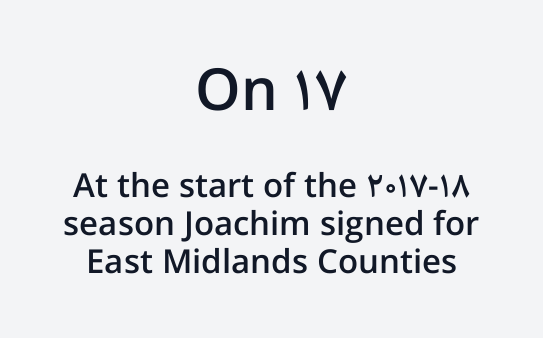
The image shows 58 px semibold sans-serif type, upright; set centered, line spacing 1.16x, normal letter spacing, not underlined; the first (top) block is 1.76x larger; low stroke contrast and a medium x-height.
